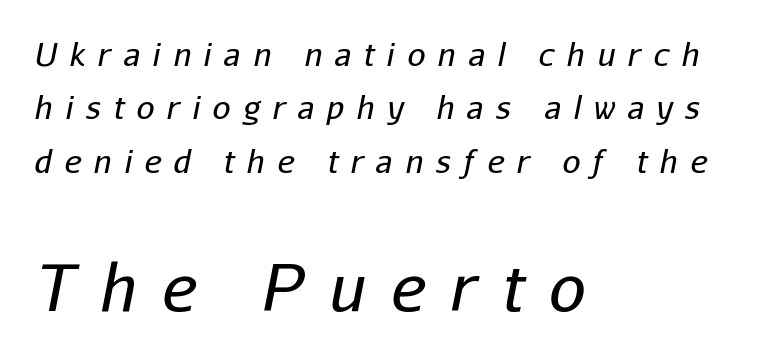
Q: Is the text bold? A: No.
Q: Is the text italic (slanted)? A: Yes, it leans right by about 11 degrees.
Q: Is the text underlined? A: No.
Q: How is the paragraph aligned? A: Left-aligned.
Q: Is the spacing between letters normal or unusually wide? A: Unusually wide.
Q: Is the spacing between lines tight, normal or loose? A: Normal.
Q: Which block of text is set in a larger size, the first (top) or the second (bottom)? A: The second (bottom) one.
Q: Width (condensed, normal, or wide)? A: Normal.
Q: Stroke contrast? A: Low.
Q: x-height? A: Medium.
Q: Monospaced? A: No.
